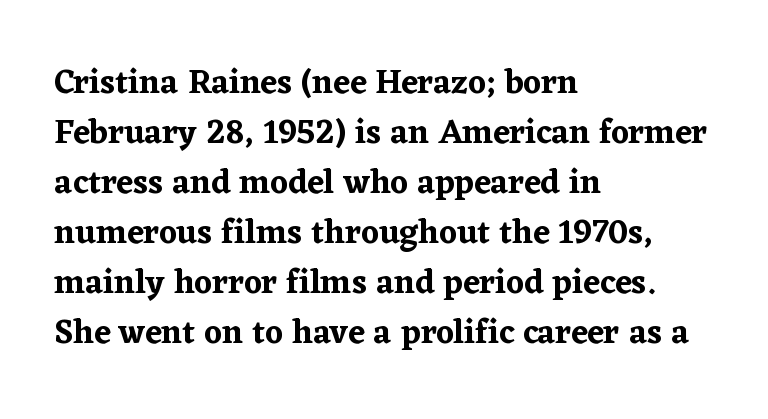
{"serif": "yes", "italic": "no", "width": "normal", "stroke_contrast": "low", "x_height": "medium", "monospaced": "no", "underline": "no", "align": "left", "line_spacing": "normal", "line_spacing_ratio": 1.47, "letter_spacing": "normal", "letter_spacing_em": 0.0, "glyph_px": 34}
